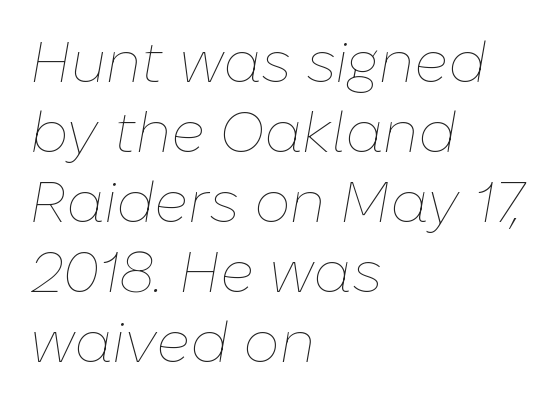
{"italic": "yes", "lean": "right", "slant_degrees": 10, "bold": "no", "weight": "thin", "width": "normal", "stroke_contrast": "low", "x_height": "medium", "monospaced": "no", "underline": "no", "align": "left", "line_spacing_ratio": 1.23, "letter_spacing": "normal", "letter_spacing_em": 0.0, "glyph_px": 57}
